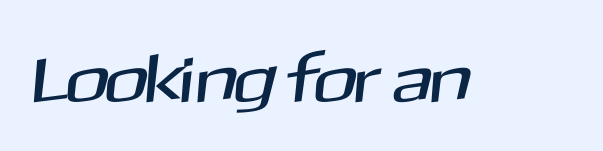
Check under the words: just untouched page. Glyph-to-glyph distance matches everyday printed text. The face used here is proportionally spaced, like ordinary book or web type. This rendering employs a face without finishing strokes, i.e., a sans-serif.
